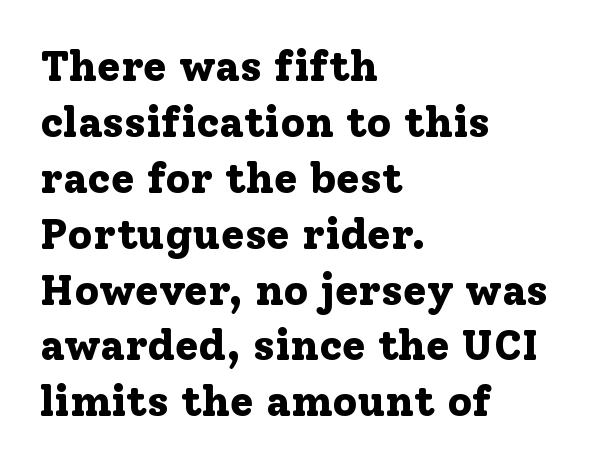
Q: Is the text bold? A: Yes.
Q: Is the text italic (slanted)? A: No, it is upright.
Q: Is the typeface a serif or a sans-serif typeface? A: Serif.
Q: Is the text underlined? A: No.
Q: How is the paragraph aligned? A: Left-aligned.
Q: Is the spacing between letters normal or unusually wide? A: Normal.
Q: Is the spacing between lines tight, normal or loose? A: Normal.
Q: Width (condensed, normal, or wide)? A: Normal.
Q: Stroke contrast? A: Low.
Q: x-height? A: Medium.
Q: Monospaced? A: No.
